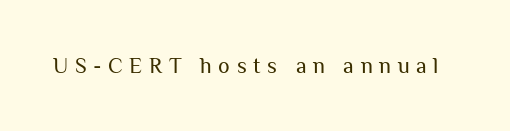
The image shows 22 px text type, upright; set unusually wide letter spacing (+0.3 em), not underlined.
